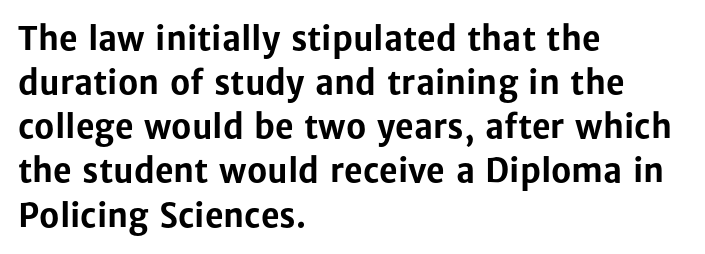
The image shows 32 px bold sans-serif type, upright; set left-aligned, normal line spacing (1.38x), normal letter spacing, not underlined; low stroke contrast and a medium x-height.
